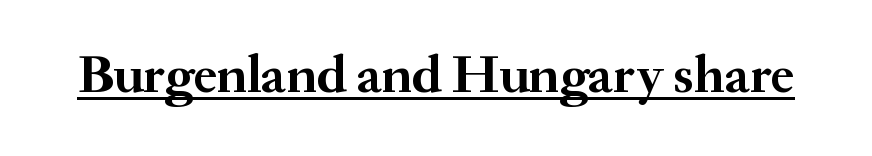
A typesetter would call this zero additional tracking. Tall strokes in this sample are plumb rather than angled. Each line of the rendering has a horizontal stroke beneath the glyphs. The characters look thick and weighty, a clear bold. Proportional: the letters do not fall into vertical columns.
